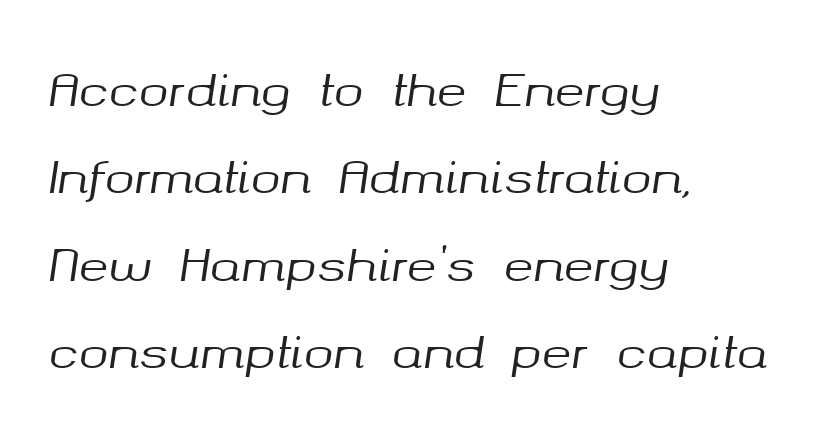
{"italic": "yes", "lean": "right", "slant_degrees": 8, "width": "normal", "stroke_contrast": "medium", "x_height": "medium", "monospaced": "no", "underline": "no", "align": "left", "line_spacing": "loose", "line_spacing_ratio": 1.94, "letter_spacing": "normal", "letter_spacing_em": 0.0, "glyph_px": 45}
